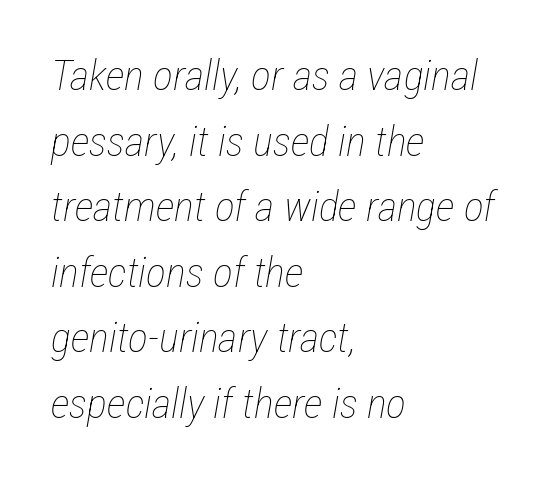
{"italic": "yes", "lean": "right", "slant_degrees": 12, "bold": "no", "weight": "thin", "width": "condensed", "stroke_contrast": "low", "x_height": "medium", "monospaced": "no", "underline": "no", "align": "left", "line_spacing": "normal", "line_spacing_ratio": 1.56, "letter_spacing": "normal", "letter_spacing_em": 0.0, "glyph_px": 42}
